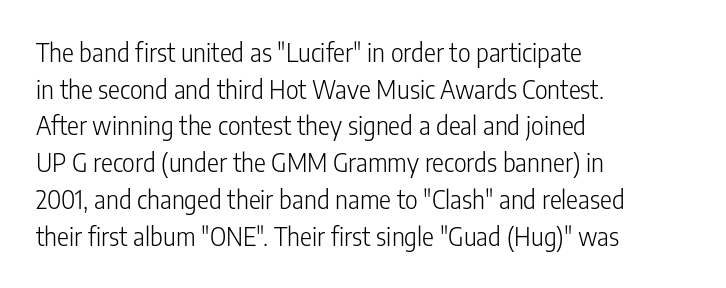
The image shows 25 px text type, upright; set left-aligned, normal line spacing (1.47x), normal letter spacing, not underlined.
